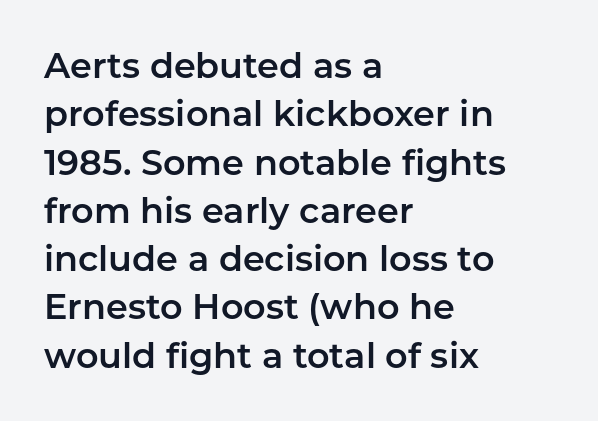
{"serif": "no", "italic": "no", "width": "normal", "stroke_contrast": "low", "x_height": "medium", "monospaced": "no", "underline": "no", "align": "left", "line_spacing": "normal", "line_spacing_ratio": 1.38, "letter_spacing": "normal", "letter_spacing_em": 0.0, "glyph_px": 35}
